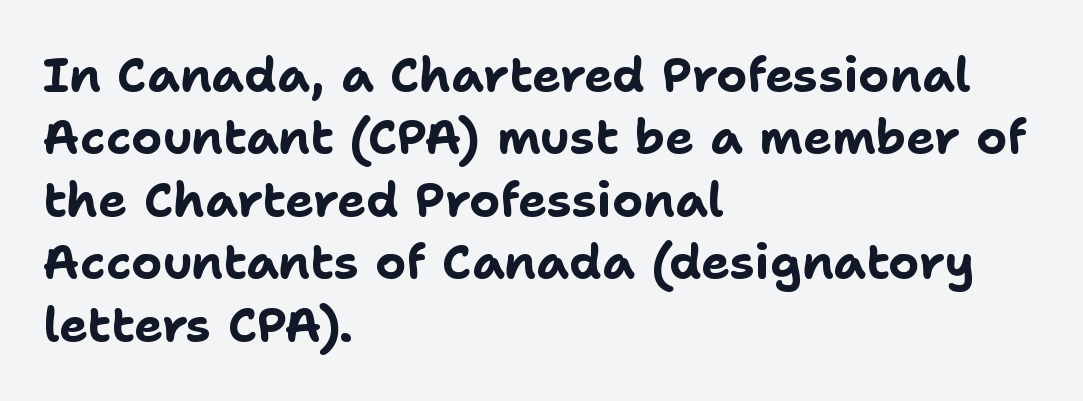
{"serif": "no", "italic": "no", "bold": "yes", "weight": "bold", "width": "normal", "stroke_contrast": "low", "x_height": "medium", "monospaced": "no", "underline": "no", "align": "left", "line_spacing": "normal", "line_spacing_ratio": 1.3, "letter_spacing": "normal", "letter_spacing_em": 0.0, "glyph_px": 48}
